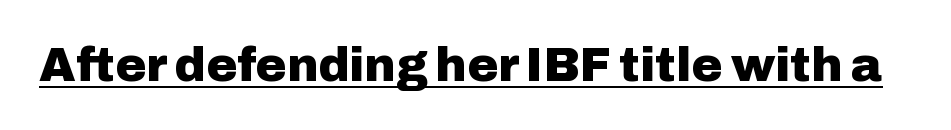
The image shows 47 px heavy sans-serif type, upright; set normal letter spacing, underlined; low stroke contrast and a medium x-height.
